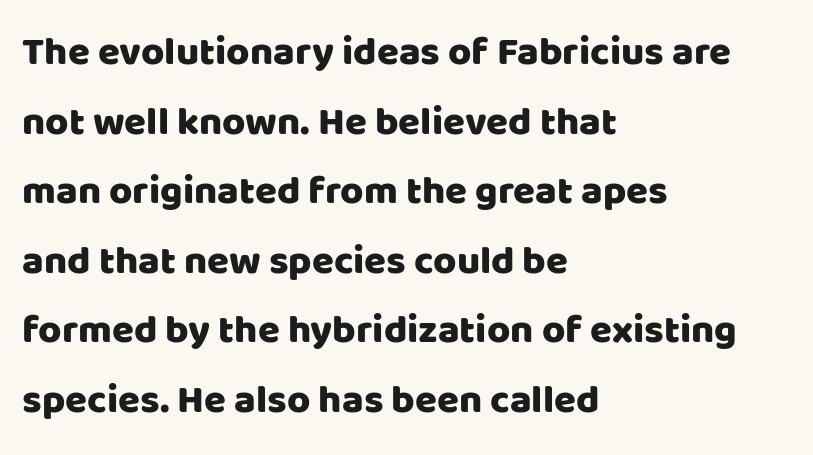
The image shows 40 px sans-serif type, upright; set left-aligned, line spacing 1.74x, normal letter spacing, not underlined; low stroke contrast and a large x-height.
